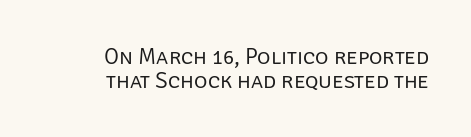
Posture: upright roman. You could call the tracking neutral — neither tight nor loose. Summary of vertical rhythm: compact, with narrow interline spacing. The passage shown is not bold in any degree. Visually the block forms a straight wall on the right and a jagged coastline on the left. Words float on clear page, feet unadorned.
